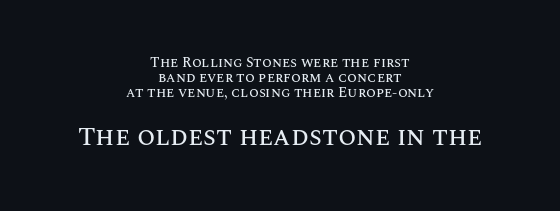
The image shows 26 px text type, upright; set centered, tight line spacing (1.06x), normal letter spacing, not underlined; the second (bottom) block is 1.86x larger.
